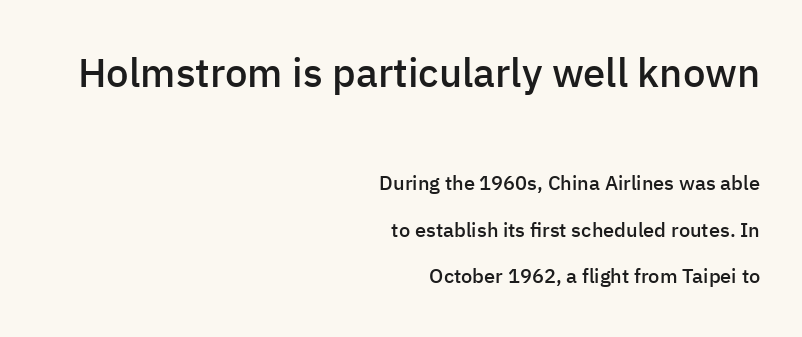
Q: Is the text bold? A: Semi-bold.
Q: Is the text italic (slanted)? A: No, it is upright.
Q: Is the typeface a serif or a sans-serif typeface? A: Sans-serif.
Q: Is the text underlined? A: No.
Q: How is the paragraph aligned? A: Right-aligned.
Q: Is the spacing between letters normal or unusually wide? A: Normal.
Q: Is the spacing between lines tight, normal or loose? A: Loose.
Q: Which block of text is set in a larger size, the first (top) or the second (bottom)? A: The first (top) one.
Q: Width (condensed, normal, or wide)? A: Normal.
Q: Stroke contrast? A: Low.
Q: x-height? A: Medium.
Q: Monospaced? A: No.
